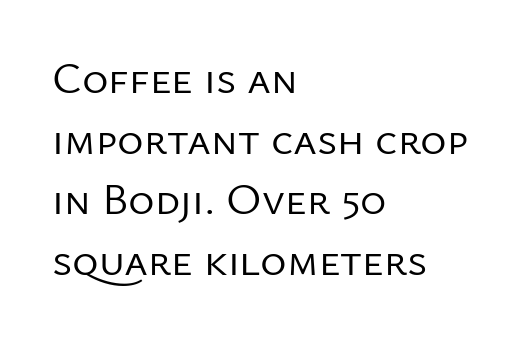
Character widths vary here, with narrow letters taking less room than wide ones. The passage shown has conventional tracking throughout. If you drew a ruler down the left edge, every line would touch it. In terms of leading, this rendering sits right in the middle.
